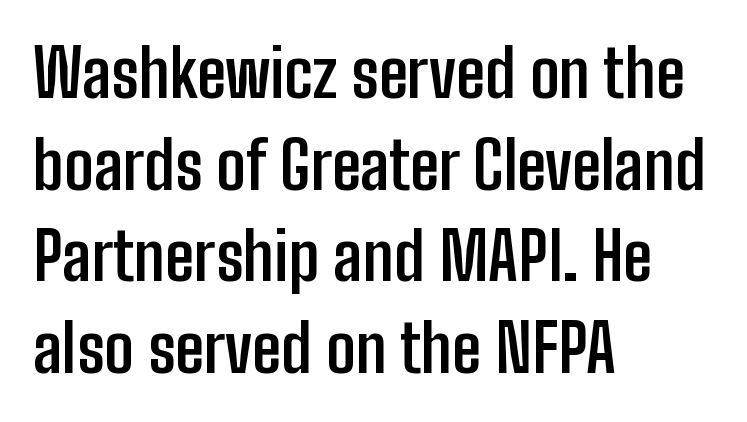
{"serif": "no", "italic": "no", "bold": "yes", "weight": "semibold", "width": "condensed", "stroke_contrast": "low", "x_height": "medium", "monospaced": "no", "underline": "no", "align": "left", "line_spacing": "normal", "line_spacing_ratio": 1.39, "letter_spacing": "normal", "letter_spacing_em": 0.0, "glyph_px": 66}
